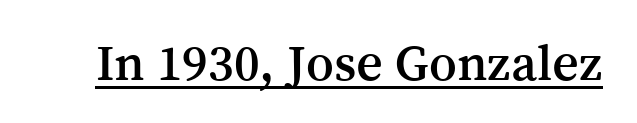
Q: Is the text italic (slanted)? A: No, it is upright.
Q: Is the typeface a serif or a sans-serif typeface? A: Serif.
Q: Is the text underlined? A: Yes.
Q: Is the spacing between letters normal or unusually wide? A: Normal.
Q: Width (condensed, normal, or wide)? A: Normal.
Q: Stroke contrast? A: Medium.
Q: x-height? A: Medium.
Q: Monospaced? A: No.
